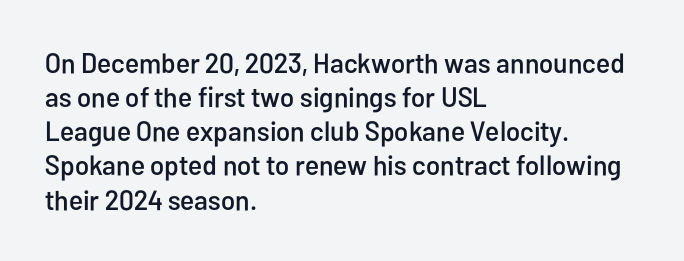
Q: Is the text italic (slanted)? A: No, it is upright.
Q: Is the typeface a serif or a sans-serif typeface? A: Sans-serif.
Q: Is the text underlined? A: No.
Q: How is the paragraph aligned? A: Left-aligned.
Q: Is the spacing between letters normal or unusually wide? A: Normal.
Q: Width (condensed, normal, or wide)? A: Condensed.
Q: Stroke contrast? A: Low.
Q: x-height? A: Medium.
Q: Monospaced? A: No.
